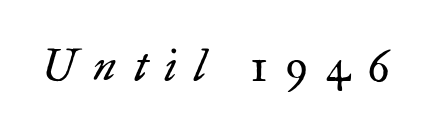
Q: Is the text bold? A: No.
Q: Is the text italic (slanted)? A: Yes, it leans right by about 17 degrees.
Q: Is the typeface a serif or a sans-serif typeface? A: Serif.
Q: Is the text underlined? A: No.
Q: Is the spacing between letters normal or unusually wide? A: Unusually wide.
Q: Width (condensed, normal, or wide)? A: Normal.
Q: Stroke contrast? A: Low.
Q: x-height? A: Small.
Q: Monospaced? A: No.
